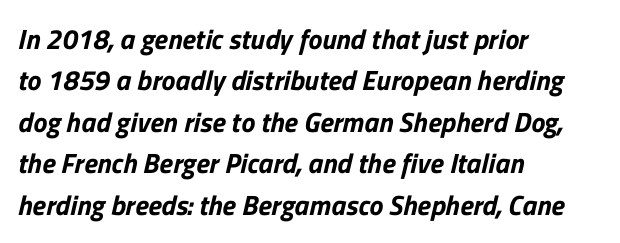
{"serif": "no", "width": "normal", "stroke_contrast": "low", "x_height": "medium", "monospaced": "no", "underline": "no", "align": "left", "line_spacing": "normal", "line_spacing_ratio": 1.48, "letter_spacing": "normal", "letter_spacing_em": 0.0, "glyph_px": 28}
